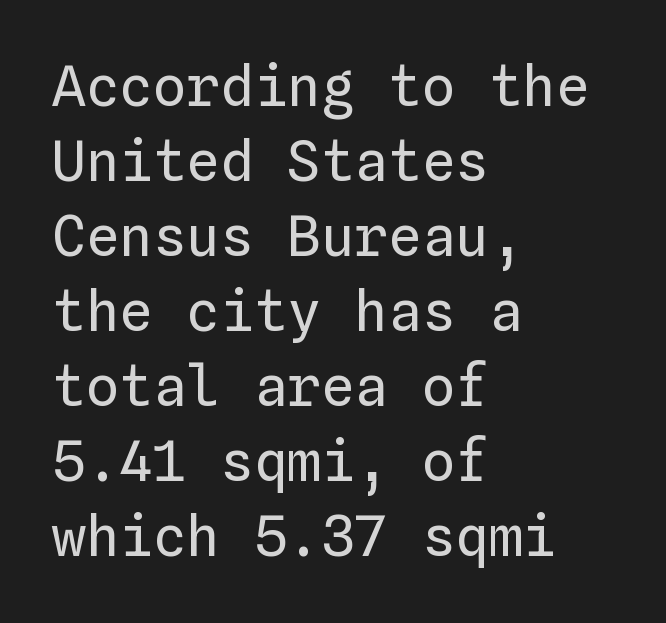
Q: Is the text bold? A: No.
Q: Is the text italic (slanted)? A: No, it is upright.
Q: Is the text underlined? A: No.
Q: How is the paragraph aligned? A: Left-aligned.
Q: Is the spacing between letters normal or unusually wide? A: Normal.
Q: Is the spacing between lines tight, normal or loose? A: Normal.
Q: Width (condensed, normal, or wide)? A: Normal.
Q: Stroke contrast? A: Low.
Q: x-height? A: Medium.
Q: Monospaced? A: Yes.
